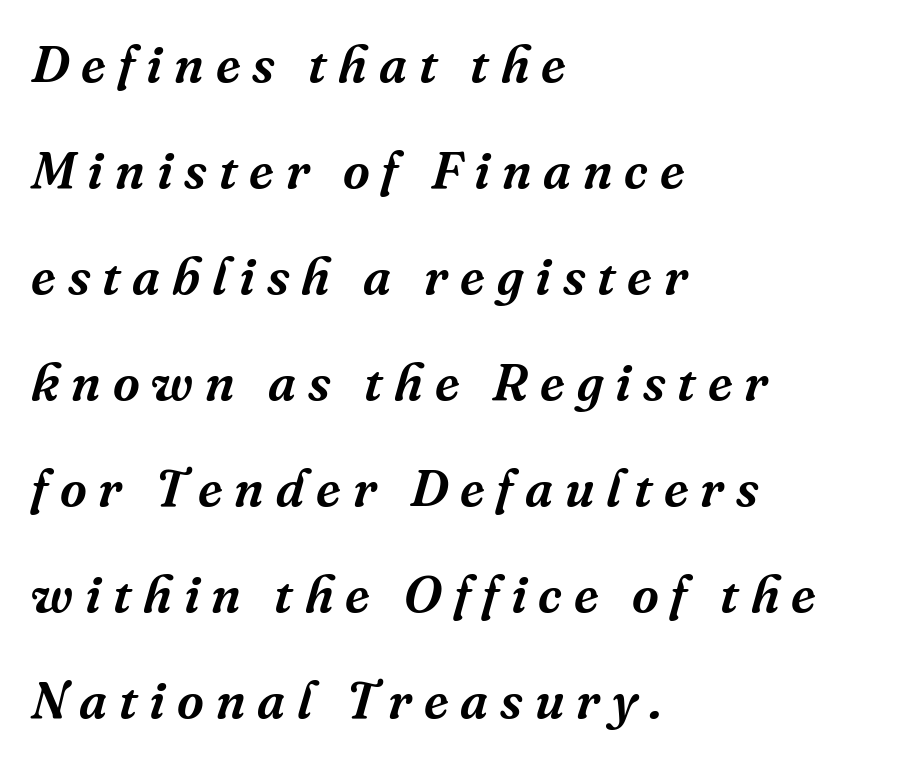
Spacing between characters has been opened up far beyond the box default. This sample has the flowing, uneven cadence of proportional lettering. Horizontal bands of white between lines are thick stripes. Has an underline been added? It has not.
